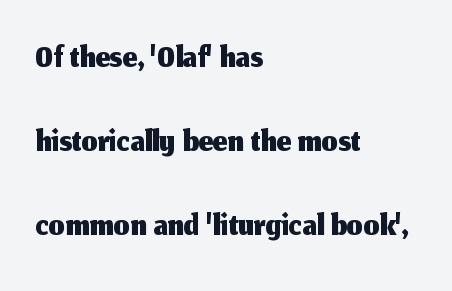
Q: Is the text italic (slanted)? A: No, it is upright.
Q: Is the typeface a serif or a sans-serif typeface? A: Sans-serif.
Q: Is the text underlined? A: No.
Q: How is the paragraph aligned? A: Left-aligned.
Q: Is the spacing between letters normal or unusually wide? A: Normal.
Q: Is the spacing between lines tight, normal or loose? A: Normal.
Q: Width (condensed, normal, or wide)? A: Normal.
Q: Stroke contrast? A: Medium.
Q: x-height? A: Medium.
Q: Monospaced? A: No.
